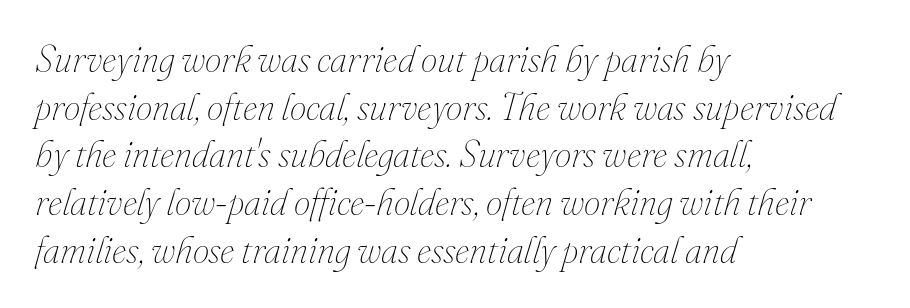
Proportional: the letters do not fall into vertical columns. The weight would be labelled regular, book, light, or lighter still. Plain, unruled lines of type. You could call the tracking neutral — neither tight nor loose. How would I describe the line gaps? Plain and ordinary. The rendering applies a slant to the glyphs.
